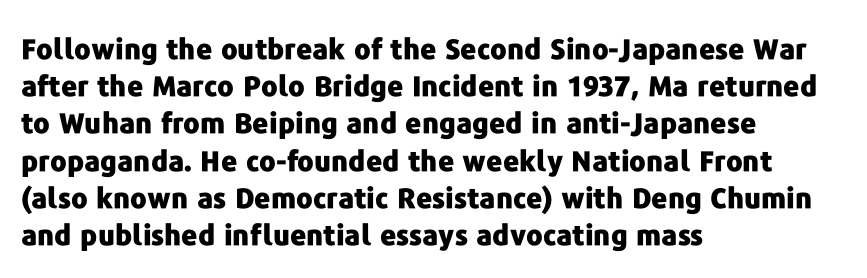
{"serif": "no", "italic": "no", "bold": "yes", "weight": "heavy", "width": "normal", "stroke_contrast": "low", "x_height": "medium", "monospaced": "no", "underline": "no", "align": "left", "line_spacing": "normal", "line_spacing_ratio": 1.33, "letter_spacing": "normal", "letter_spacing_em": 0.0, "glyph_px": 28}
